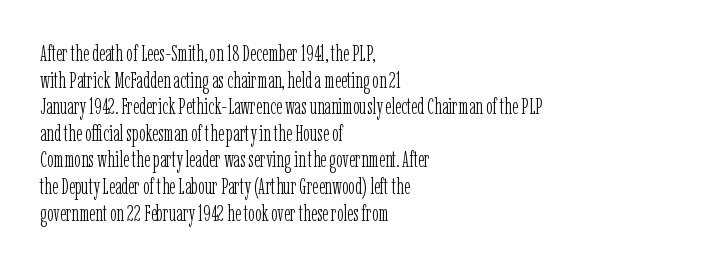
Q: Is the text bold? A: No.
Q: Is the text italic (slanted)? A: No, it is upright.
Q: Is the text underlined? A: No.
Q: How is the paragraph aligned? A: Left-aligned.
Q: Is the spacing between letters normal or unusually wide? A: Normal.
